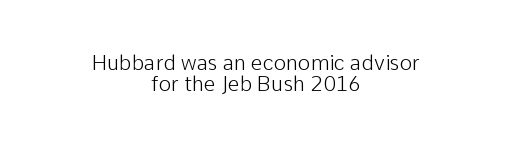
{"italic": "no", "bold": "no", "underline": "no", "align": "center", "line_spacing": "tight", "line_spacing_ratio": 0.98, "letter_spacing": "normal", "letter_spacing_em": 0.0, "glyph_px": 21}
